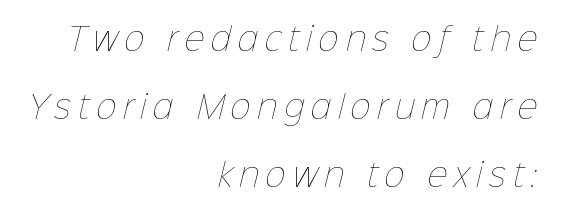
{"bold": "no", "weight": "thin", "width": "normal", "stroke_contrast": "low", "x_height": "medium", "monospaced": "no", "underline": "no", "align": "right", "line_spacing": "loose", "line_spacing_ratio": 2.2, "letter_spacing": "wide", "letter_spacing_em": 0.22, "glyph_px": 31}
